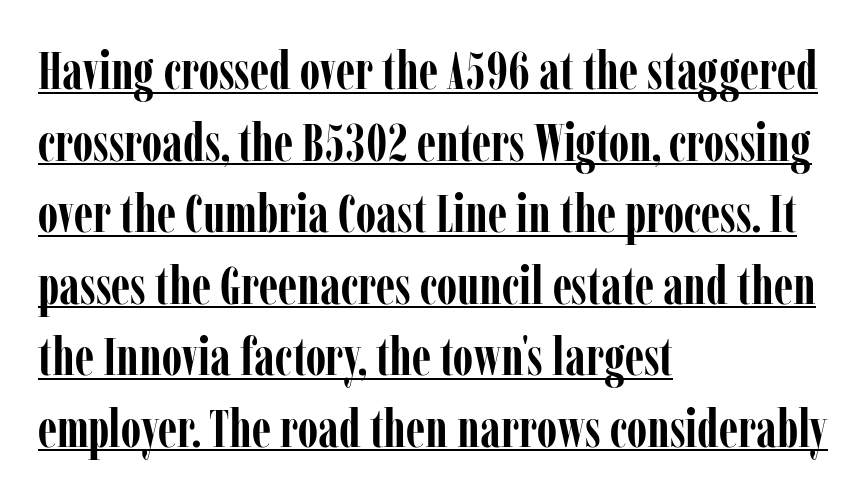
Compared with typical paragraphs, the rows here are spaced about the same. Heavy-handed strokes throughout: this text is bold. Upright lettering throughout. Examine the stroke ends and you'll spot serifs. The letters advance in unequal steps, a hallmark of proportional type. The paragraph shown leans on its left margin.
